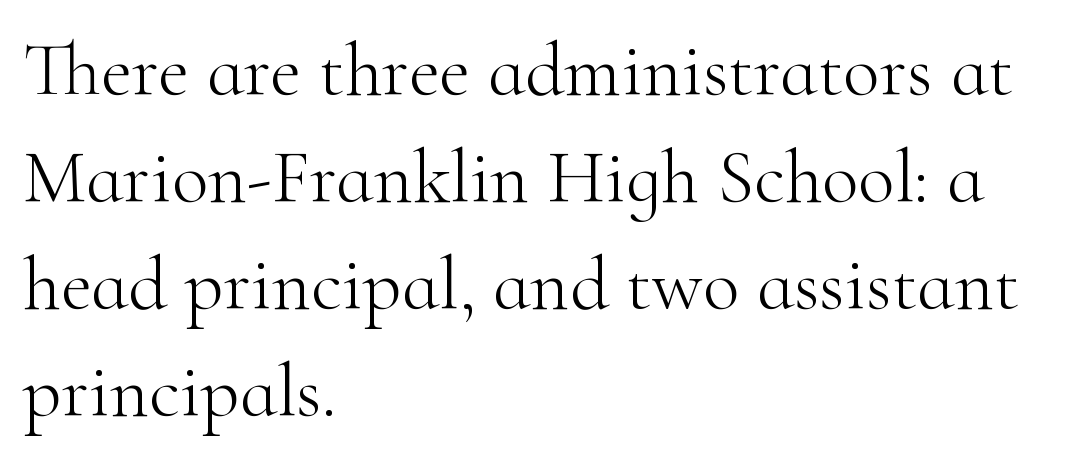
It's the straight-up-and-down kind of type. Letters have the restrained weight of plain body copy at most. The glyphs are unaccompanied by any horizontal stroke below them. Where is the straight margin? On the left. The vertical gap from one line to the next is medium. Letter spacing: default.
